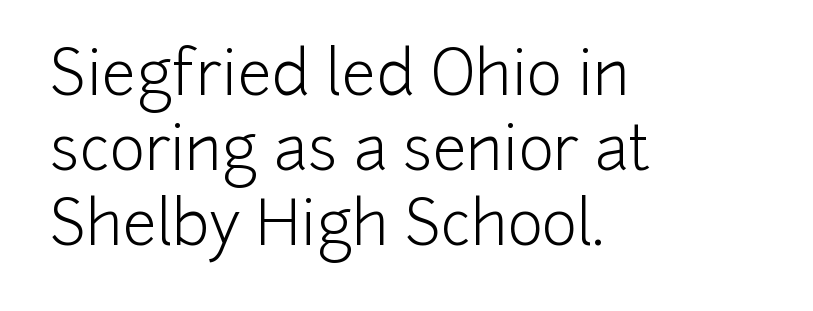
Q: Is the text bold? A: No.
Q: Is the text italic (slanted)? A: No, it is upright.
Q: Is the typeface a serif or a sans-serif typeface? A: Sans-serif.
Q: Is the text underlined? A: No.
Q: How is the paragraph aligned? A: Left-aligned.
Q: Is the spacing between letters normal or unusually wide? A: Normal.
Q: Width (condensed, normal, or wide)? A: Normal.
Q: Stroke contrast? A: Low.
Q: x-height? A: Medium.
Q: Monospaced? A: No.
